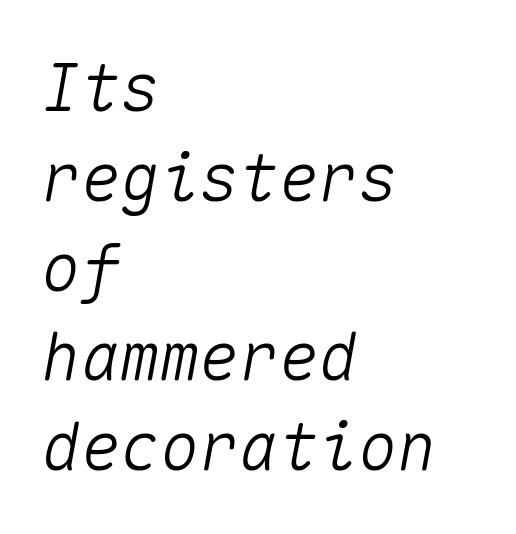
The image shows 66 px text type, italic (leaning right), monospaced; set left-aligned, normal line spacing (1.36x), normal letter spacing, not underlined; medium stroke contrast and a medium x-height.
